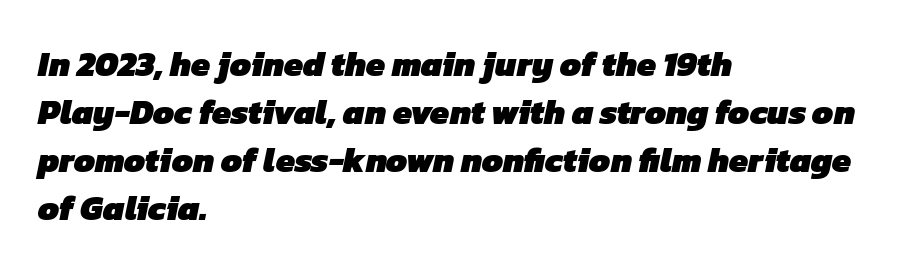
The image shows 34 px heavy sans-serif type; set left-aligned, normal line spacing (1.41x), normal letter spacing, not underlined; low stroke contrast and a medium x-height.
